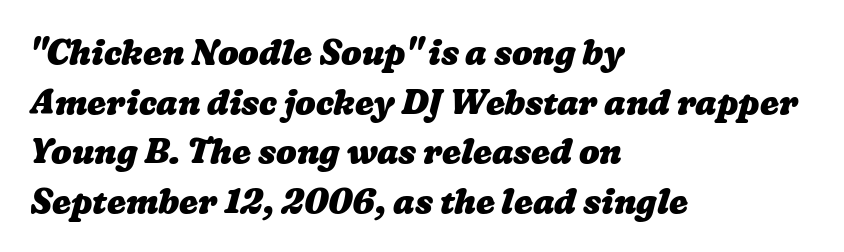
Q: Is the text bold? A: Yes.
Q: Is the text underlined? A: No.
Q: How is the paragraph aligned? A: Left-aligned.
Q: Is the spacing between letters normal or unusually wide? A: Normal.
Q: Is the spacing between lines tight, normal or loose? A: Normal.
Q: Width (condensed, normal, or wide)? A: Wide.
Q: Stroke contrast? A: Low.
Q: x-height? A: Medium.
Q: Monospaced? A: No.
